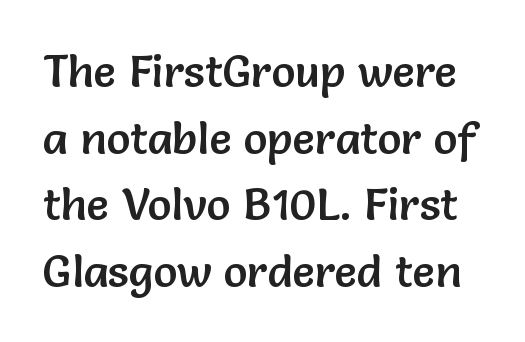
{"serif": "no", "italic": "no", "width": "normal", "stroke_contrast": "low", "x_height": "medium", "monospaced": "no", "underline": "no", "line_spacing": "normal", "line_spacing_ratio": 1.48, "letter_spacing": "normal", "letter_spacing_em": 0.0, "glyph_px": 45}
